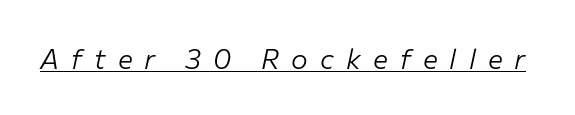
The image shows 28 px light type, italic (leaning right); set unusually wide letter spacing (+0.43 em), underlined; low stroke contrast and a medium x-height.
